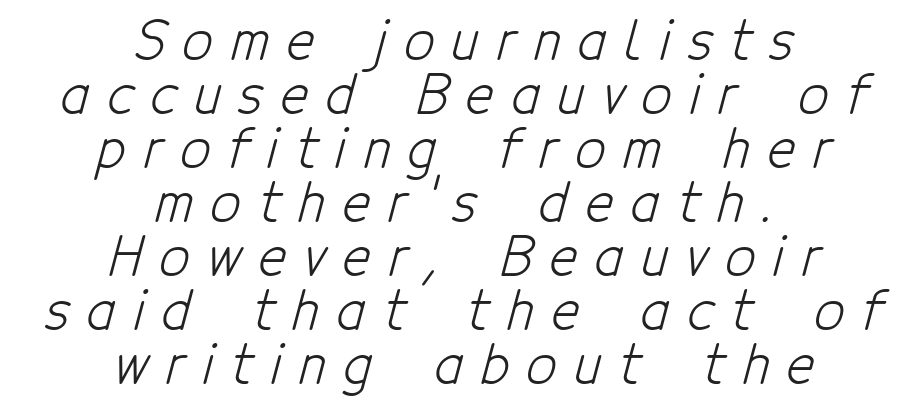
The image shows 53 px light, condensed sans-serif type; set centered, tight line spacing (1.02x), unusually wide letter spacing (+0.33 em), not underlined; low stroke contrast and a medium x-height.
